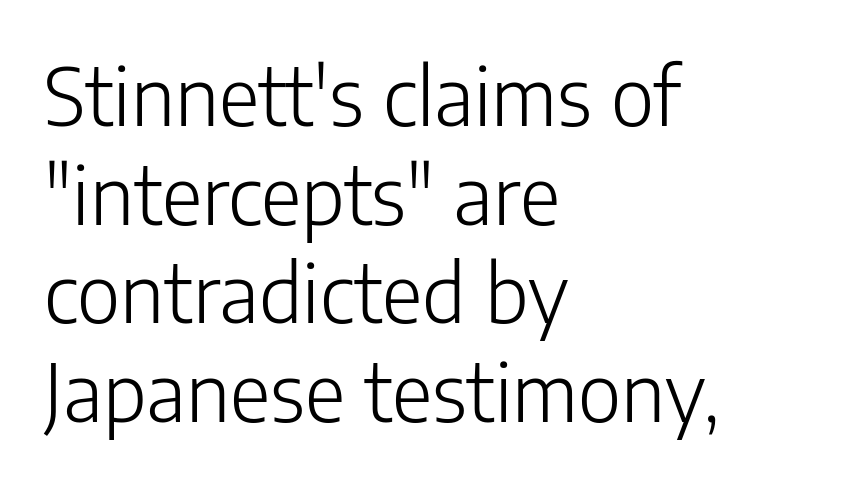
The image shows 79 px light sans-serif type, upright; set left-aligned, normal line spacing (1.25x), normal letter spacing, not underlined; low stroke contrast and a medium x-height.
